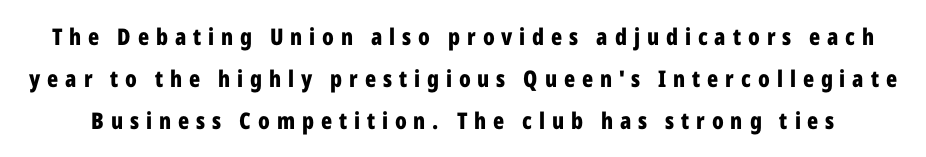
{"italic": "no", "bold": "yes", "underline": "no", "line_spacing_ratio": 1.83, "letter_spacing": "wide", "letter_spacing_em": 0.3, "glyph_px": 23}
